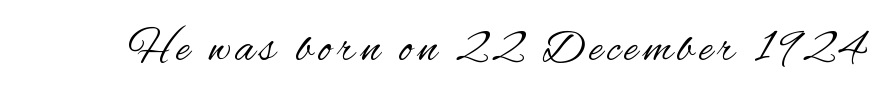
{"serif": "no", "bold": "no", "weight": "regular", "width": "condensed", "stroke_contrast": "medium", "x_height": "small", "monospaced": "no", "underline": "no", "glyph_px": 46}
